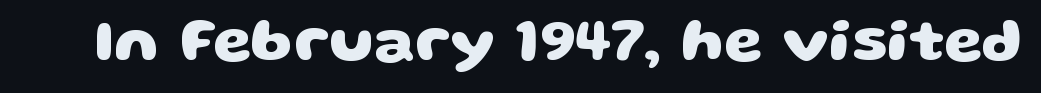
Bare-footed words on every line. The font is running at its bold setting. Caption: standard tracking, unaltered. Stroke terminals: plain, sans-serif.
